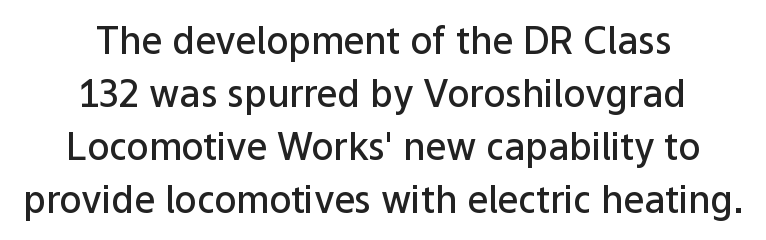
The image shows 37 px semibold sans-serif type, upright; set centered, normal line spacing (1.43x), normal letter spacing, not underlined; low stroke contrast and a medium x-height.
